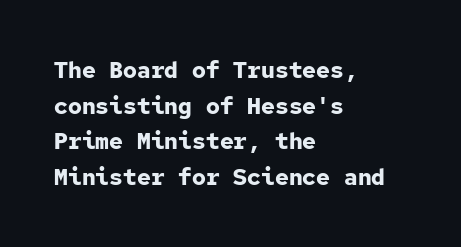
The image shows 23 px bold type, upright; set left-aligned, normal line spacing (1.55x), normal letter spacing, not underlined.
